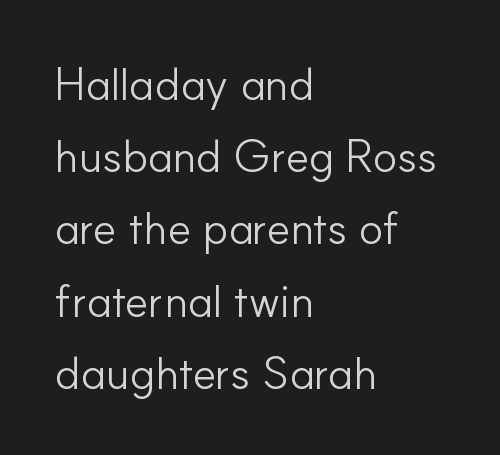
{"serif": "no", "italic": "no", "bold": "no", "weight": "light", "width": "normal", "stroke_contrast": "low", "x_height": "small", "monospaced": "no", "underline": "no", "align": "left", "line_spacing": "normal", "line_spacing_ratio": 1.57, "letter_spacing": "normal", "letter_spacing_em": 0.0, "glyph_px": 46}
